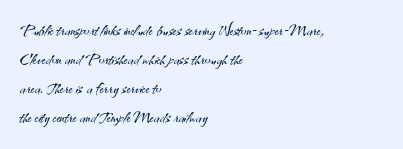
The image shows 21 px text type; set left-aligned, normal line spacing (1.38x), normal letter spacing, not underlined.
